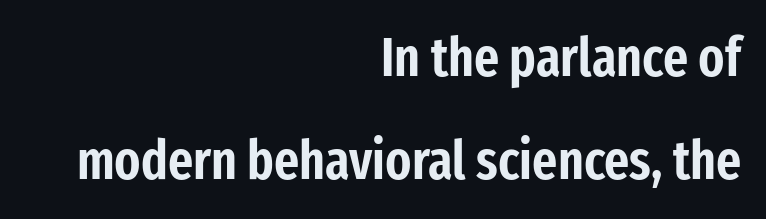
The image shows 54 px condensed sans-serif type, upright; set right-aligned, loose line spacing (1.9x), normal letter spacing, not underlined; low stroke contrast and a medium x-height.
